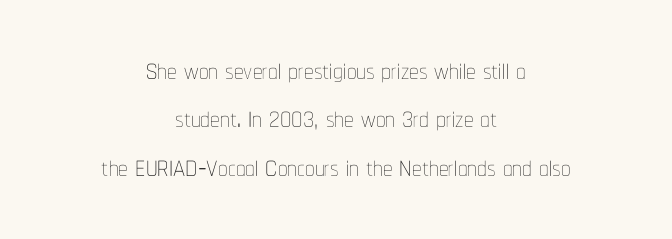
{"italic": "no", "bold": "no", "weight": "thin", "width": "condensed", "stroke_contrast": "low", "x_height": "medium", "monospaced": "no", "underline": "no", "align": "center", "line_spacing": "normal", "line_spacing_ratio": 1.27, "letter_spacing": "normal", "letter_spacing_em": 0.0, "glyph_px": 38}
